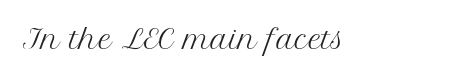
Decoration check: the copy has no underline. The gaps between neighbouring characters are ordinary and unremarkable. Bold? No — there's no thickening of the strokes.
